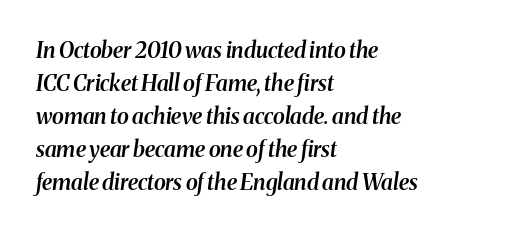
Q: Is the text bold? A: Semi-bold.
Q: Is the text italic (slanted)? A: Yes, it leans right by about 8 degrees.
Q: Is the text underlined? A: No.
Q: How is the paragraph aligned? A: Left-aligned.
Q: Is the spacing between letters normal or unusually wide? A: Normal.
Q: Is the spacing between lines tight, normal or loose? A: Normal.
